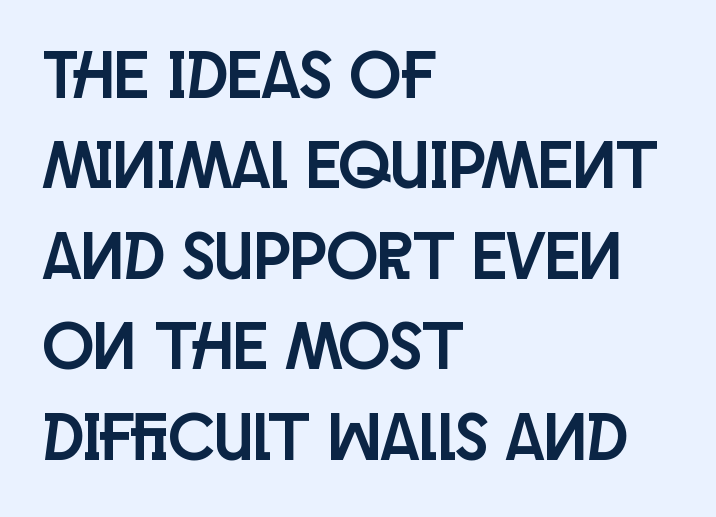
The image shows 68 px condensed sans-serif type, upright; set left-aligned, normal line spacing (1.33x), normal letter spacing, not underlined; low stroke contrast and a large x-height.
